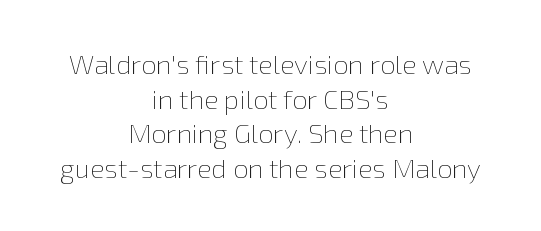
The image shows 27 px text type, upright; set centered, normal line spacing (1.28x), normal letter spacing, not underlined.
